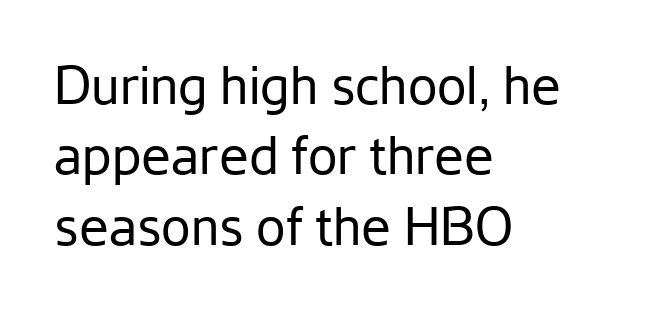
Q: Is the text bold? A: No.
Q: Is the text italic (slanted)? A: No, it is upright.
Q: Is the typeface a serif or a sans-serif typeface? A: Sans-serif.
Q: Is the text underlined? A: No.
Q: How is the paragraph aligned? A: Left-aligned.
Q: Is the spacing between letters normal or unusually wide? A: Normal.
Q: Is the spacing between lines tight, normal or loose? A: Normal.
Q: Width (condensed, normal, or wide)? A: Normal.
Q: Stroke contrast? A: Low.
Q: x-height? A: Medium.
Q: Monospaced? A: No.
